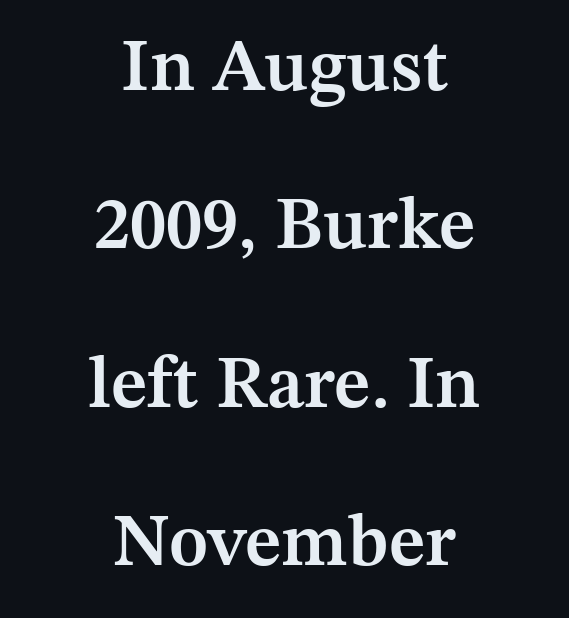
{"serif": "yes", "italic": "no", "bold": "semi", "weight": "semibold", "width": "normal", "stroke_contrast": "medium", "x_height": "medium", "monospaced": "no", "underline": "no", "align": "center", "line_spacing": "loose", "line_spacing_ratio": 2.17, "letter_spacing": "normal", "letter_spacing_em": 0.0, "glyph_px": 73}
